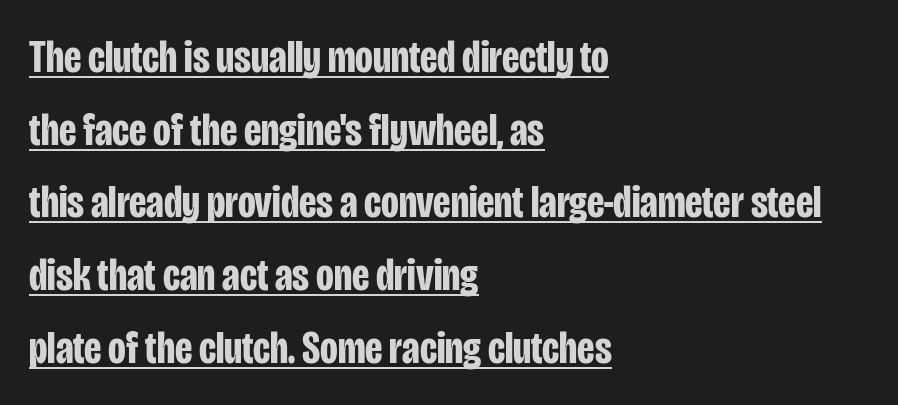
The image shows 46 px bold, condensed sans-serif type, upright; set left-aligned, normal line spacing (1.58x), normal letter spacing, underlined; low stroke contrast and a large x-height.
